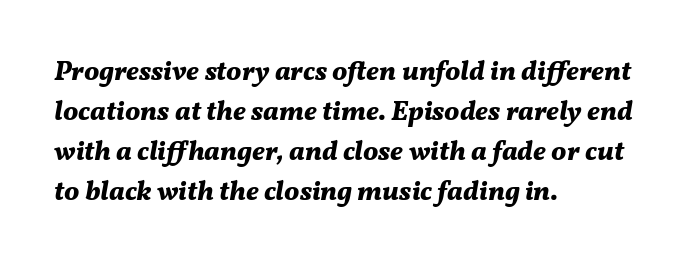
Q: Is the text bold? A: Yes.
Q: Is the text italic (slanted)? A: Yes, it leans right by about 11 degrees.
Q: Is the text underlined? A: No.
Q: How is the paragraph aligned? A: Left-aligned.
Q: Is the spacing between letters normal or unusually wide? A: Normal.
Q: Is the spacing between lines tight, normal or loose? A: Normal.
